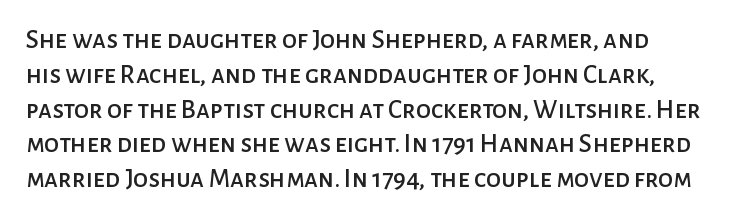
{"italic": "no", "underline": "no", "line_spacing": "normal", "line_spacing_ratio": 1.29, "letter_spacing": "normal", "letter_spacing_em": 0.0, "glyph_px": 27}
